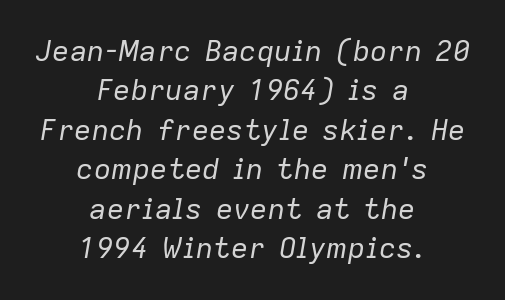
Think of a printed novel: that variable character pitch is what you see here. The string is rendered with underlining switched off. The passage shown stacks its lines at a standard gap. Short note: letters normally spaced. The lines in this sample share a center point and differ in where they start and stop.
